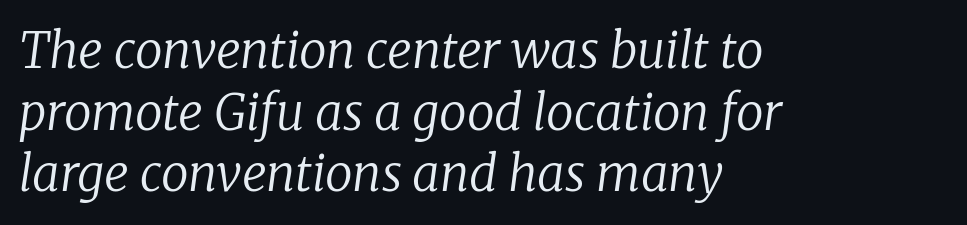
{"serif": "yes", "italic": "yes", "lean": "right", "slant_degrees": 8, "bold": "no", "weight": "regular", "width": "normal", "stroke_contrast": "low", "x_height": "medium", "monospaced": "no", "underline": "no", "align": "left", "line_spacing": "normal", "line_spacing_ratio": 1.26, "letter_spacing": "normal", "letter_spacing_em": 0.0, "glyph_px": 49}
